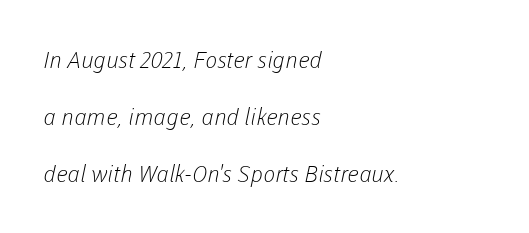
The image shows 23 px text type; set left-aligned, loose line spacing (2.48x), normal letter spacing, not underlined.
